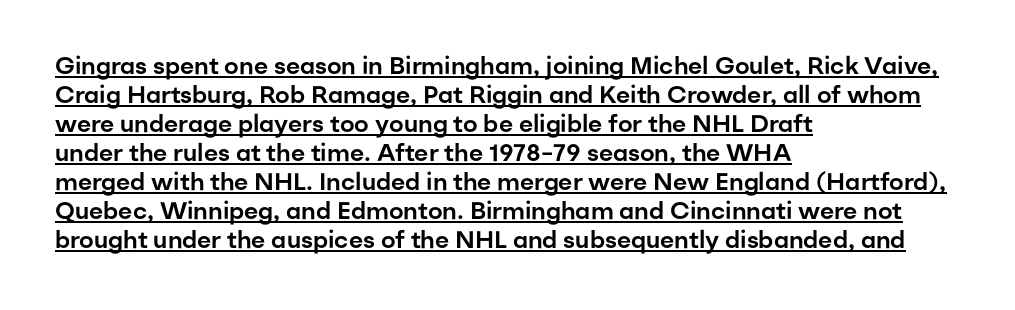
Q: Is the text italic (slanted)? A: No, it is upright.
Q: Is the text underlined? A: Yes.
Q: How is the paragraph aligned? A: Left-aligned.
Q: Is the spacing between letters normal or unusually wide? A: Normal.
